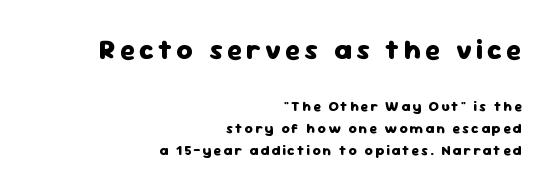
Compare the two chunks: the upper has the greater cap height. Looks like regular typesetting: each glyph gets only the width it needs. Classification — sans serif. The designer left line spacing at the default.
